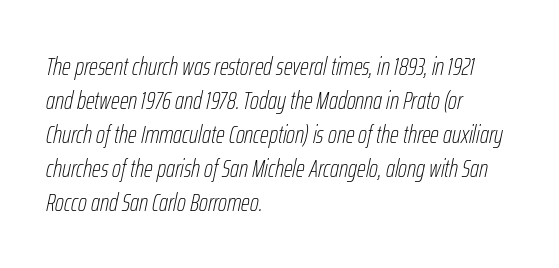
{"italic": "yes", "lean": "right", "slant_degrees": 12, "bold": "no", "underline": "no", "align": "left", "line_spacing": "normal", "line_spacing_ratio": 1.36, "letter_spacing": "normal", "letter_spacing_em": 0.0, "glyph_px": 25}
